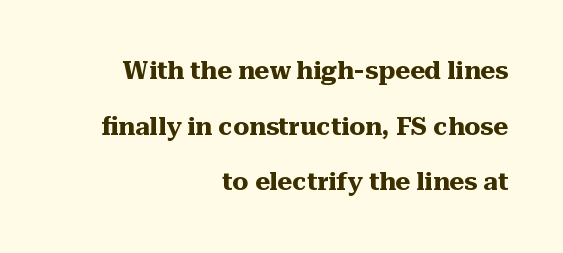
The image shows 25 px bold type, upright; set right-aligned, loose line spacing (2.23x), normal letter spacing, not underlined.
